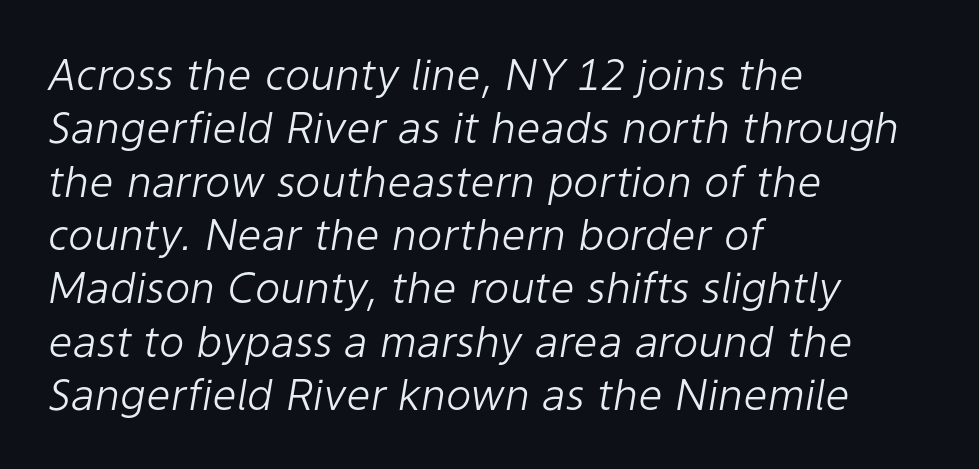
{"italic": "yes", "lean": "right", "slant_degrees": 9, "bold": "no", "weight": "light", "width": "normal", "stroke_contrast": "low", "x_height": "medium", "monospaced": "no", "underline": "no", "align": "left", "line_spacing_ratio": 1.24, "letter_spacing": "normal", "letter_spacing_em": 0.0, "glyph_px": 43}
